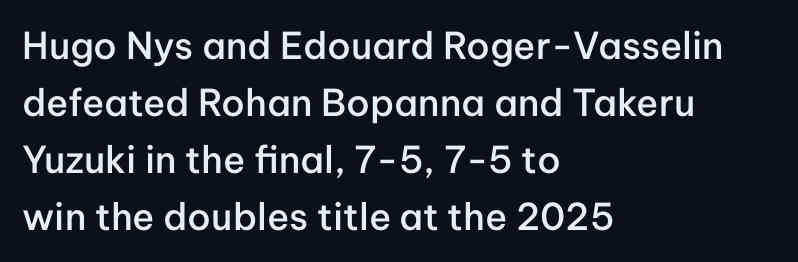
Q: Is the text bold? A: Semi-bold.
Q: Is the text italic (slanted)? A: No, it is upright.
Q: Is the typeface a serif or a sans-serif typeface? A: Sans-serif.
Q: Is the text underlined? A: No.
Q: How is the paragraph aligned? A: Left-aligned.
Q: Is the spacing between letters normal or unusually wide? A: Normal.
Q: Is the spacing between lines tight, normal or loose? A: Normal.
Q: Width (condensed, normal, or wide)? A: Normal.
Q: Stroke contrast? A: Low.
Q: x-height? A: Medium.
Q: Monospaced? A: No.
